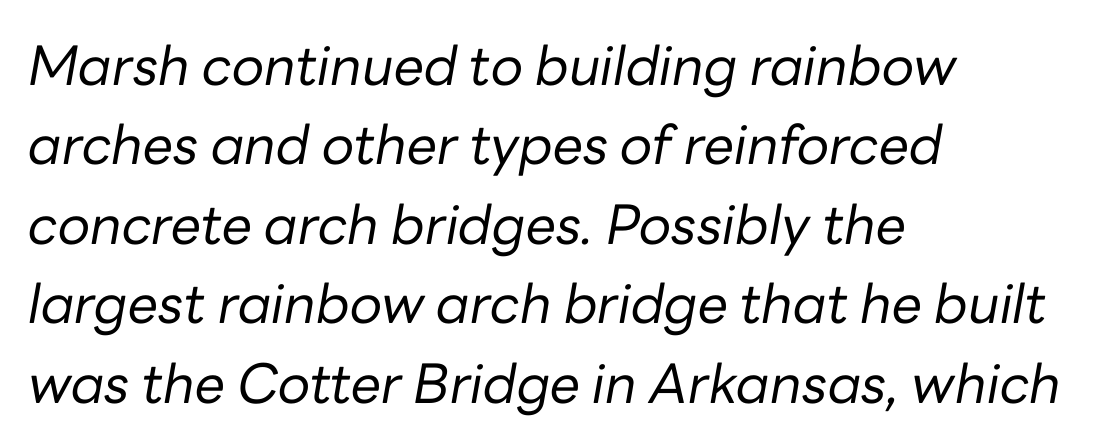
Q: Is the text bold? A: No.
Q: Is the text italic (slanted)? A: Yes, it leans right by about 10 degrees.
Q: Is the text underlined? A: No.
Q: How is the paragraph aligned? A: Left-aligned.
Q: Is the spacing between letters normal or unusually wide? A: Normal.
Q: Is the spacing between lines tight, normal or loose? A: Normal.
Q: Width (condensed, normal, or wide)? A: Normal.
Q: Stroke contrast? A: Low.
Q: x-height? A: Medium.
Q: Monospaced? A: No.
